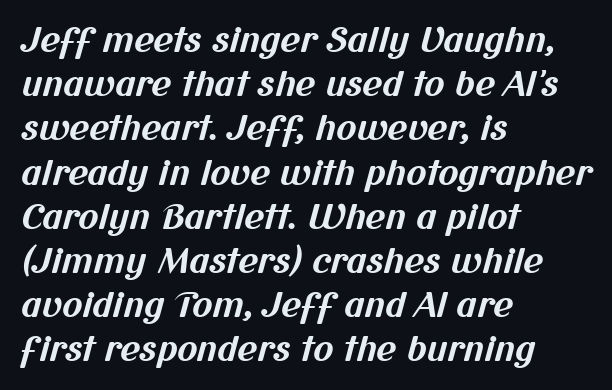
Q: Is the text bold? A: Yes.
Q: Is the typeface a serif or a sans-serif typeface? A: Sans-serif.
Q: Is the text underlined? A: No.
Q: How is the paragraph aligned? A: Left-aligned.
Q: Is the spacing between letters normal or unusually wide? A: Normal.
Q: Is the spacing between lines tight, normal or loose? A: Normal.
Q: Width (condensed, normal, or wide)? A: Normal.
Q: Stroke contrast? A: Medium.
Q: x-height? A: Medium.
Q: Monospaced? A: No.
